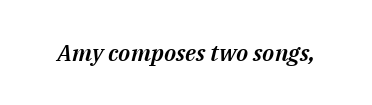
The image shows 23 px text type, italic (leaning right); set normal letter spacing, not underlined.
